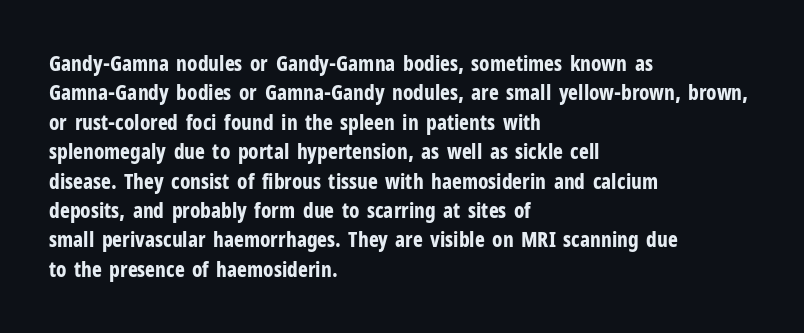
Posture: upright roman. Underlining? Definitely not there. Each line starts at the same left margin while the right side varies. Stroke thickness is high; the sample reads as a true bold. The block of text has a typical density, with ordinary space between rows.
